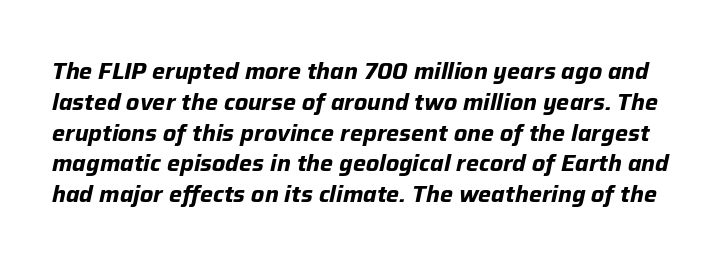
{"italic": "yes", "lean": "right", "slant_degrees": 12, "bold": "yes", "underline": "no", "line_spacing": "normal", "line_spacing_ratio": 1.34, "letter_spacing": "normal", "letter_spacing_em": 0.0, "glyph_px": 23}
